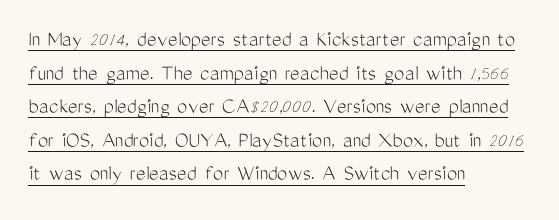
The compositor pushed each line to the left boundary. A typesetter would mark this as roman, not italic. The strokes are not fattened; the text isn't bold. No extra tracking has been applied to these lines. The specimen includes a rule beneath the text block's lines.
